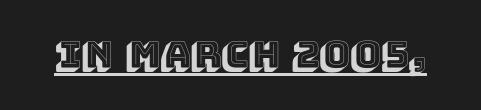
{"italic": "no", "width": "normal", "x_height": "large", "monospaced": "no", "underline": "yes", "letter_spacing": "normal", "letter_spacing_em": 0.0, "glyph_px": 37}
